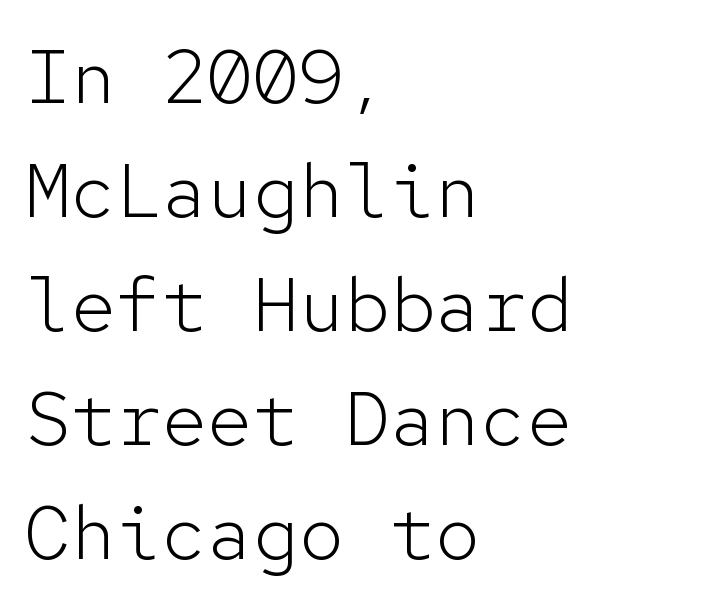
{"serif": "no", "italic": "no", "bold": "no", "weight": "light", "width": "normal", "stroke_contrast": "low", "x_height": "medium", "monospaced": "yes", "underline": "no", "align": "left", "line_spacing": "normal", "line_spacing_ratio": 1.5, "letter_spacing": "normal", "letter_spacing_em": 0.0, "glyph_px": 76}
